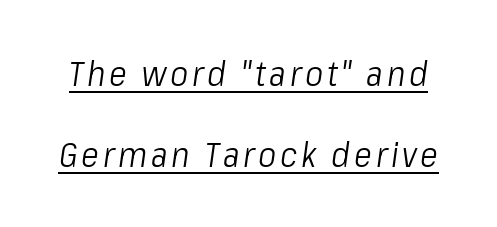
Q: Is the text bold? A: No.
Q: Is the text italic (slanted)? A: Yes, it leans right by about 8 degrees.
Q: Is the text underlined? A: Yes.
Q: Is the spacing between lines tight, normal or loose? A: Loose.
Q: Width (condensed, normal, or wide)? A: Condensed.
Q: Stroke contrast? A: Low.
Q: x-height? A: Medium.
Q: Monospaced? A: No.
